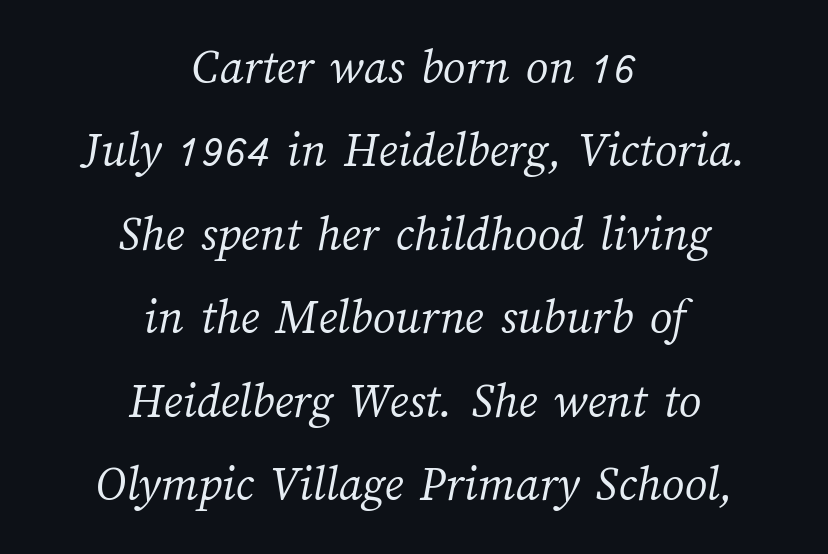
Compared with typical body copy, the letter spacing here is the same. Is the block centered? Yes — each line is placed symmetrically about the middle. The strokes carry an ordinary text weight at most. The words here are not underlined.
